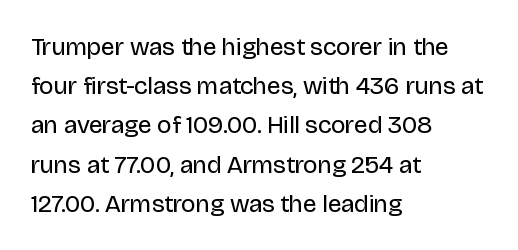
The image shows 25 px text type, upright; set left-aligned, normal line spacing (1.57x), normal letter spacing, not underlined.
